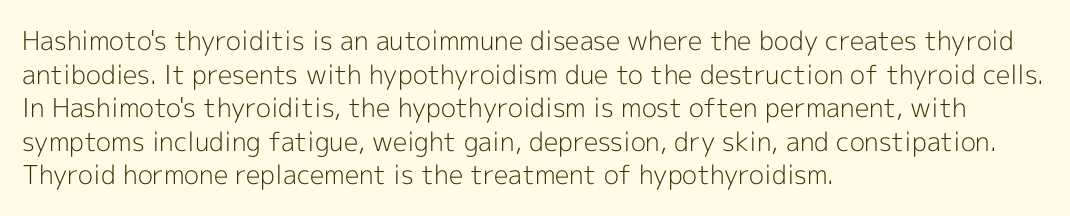
The image shows 26 px text type, upright; set left-aligned, normal line spacing (1.29x), normal letter spacing, not underlined.
